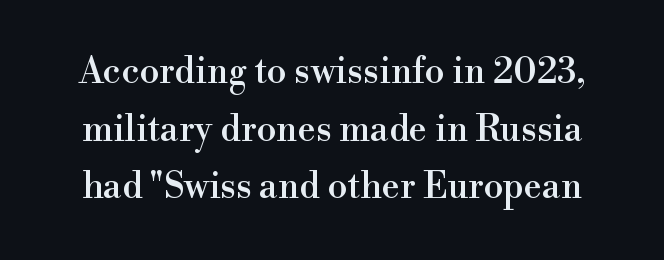
The image shows 36 px serif type, upright; set normal line spacing (1.6x), normal letter spacing, not underlined; a small x-height.
